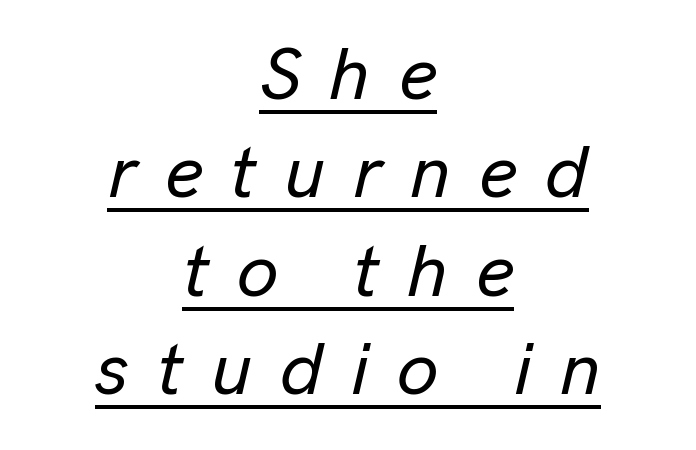
The image shows 74 px text type, italic (leaning right); set centered, normal line spacing (1.33x), unusually wide letter spacing (+0.38 em), underlined; low stroke contrast and a medium x-height.
